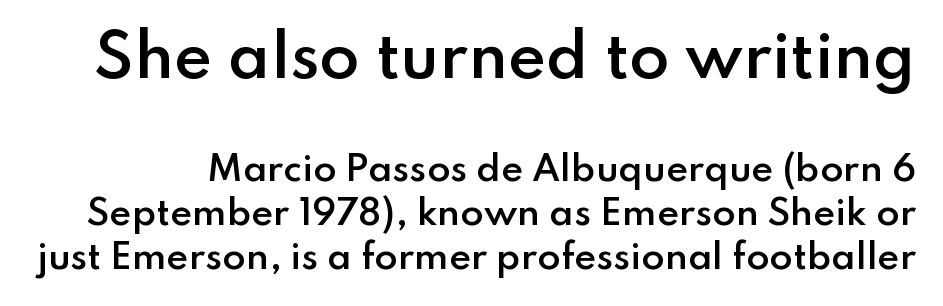
Q: Is the text bold? A: Semi-bold.
Q: Is the text italic (slanted)? A: No, it is upright.
Q: Is the typeface a serif or a sans-serif typeface? A: Sans-serif.
Q: Is the text underlined? A: No.
Q: Is the spacing between letters normal or unusually wide? A: Normal.
Q: Is the spacing between lines tight, normal or loose? A: Normal.
Q: Which block of text is set in a larger size, the first (top) or the second (bottom)? A: The first (top) one.
Q: Width (condensed, normal, or wide)? A: Normal.
Q: Stroke contrast? A: Low.
Q: x-height? A: Small.
Q: Monospaced? A: No.
